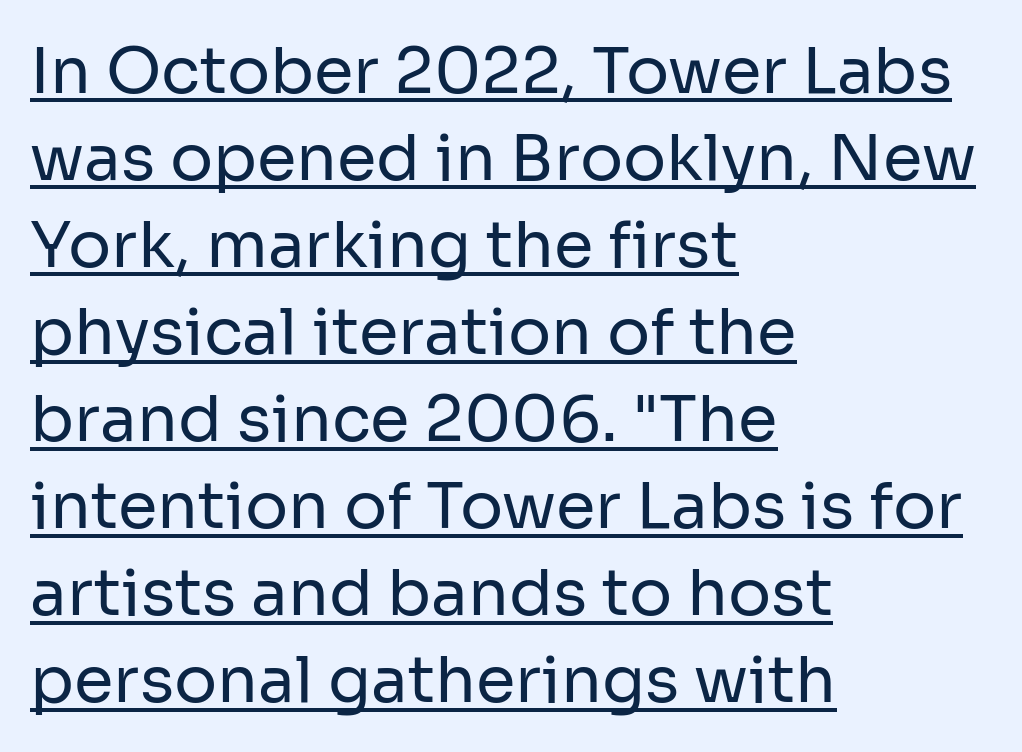
The image shows 64 px regular-weight sans-serif type, upright; set left-aligned, normal line spacing (1.36x), normal letter spacing, underlined; low stroke contrast and a medium x-height.
